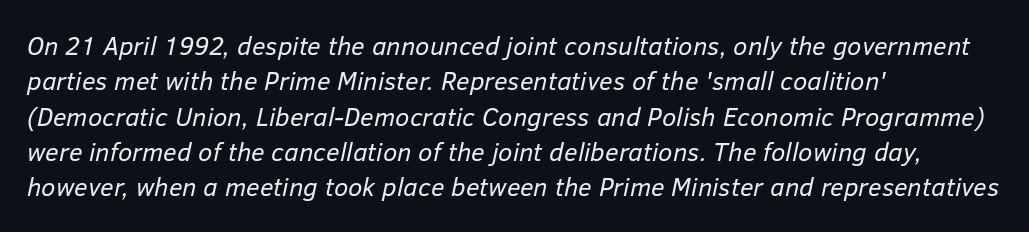
The image shows 26 px text type, italic (leaning right); set left-aligned, normal line spacing (1.36x), normal letter spacing, not underlined.
